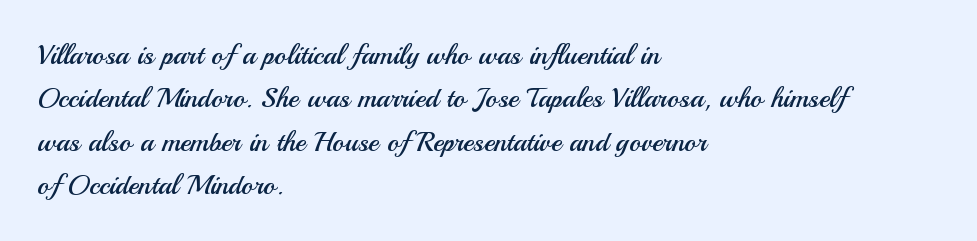
The image shows 28 px regular-weight sans-serif type; set left-aligned, normal line spacing (1.55x), normal letter spacing, not underlined; medium stroke contrast and a small x-height.
